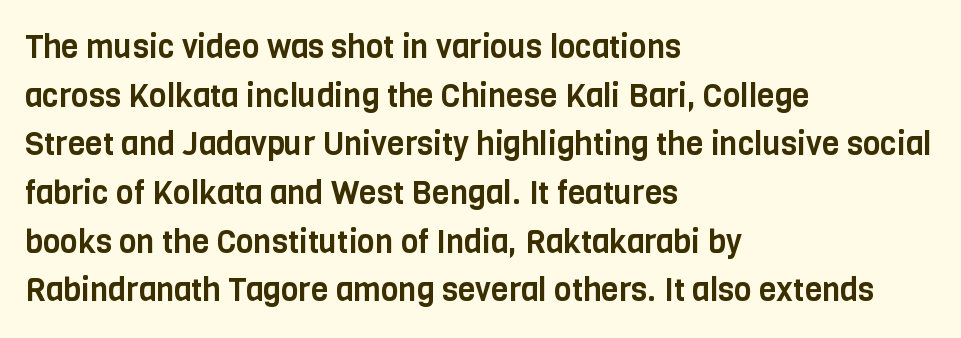
Q: Is the text italic (slanted)? A: No, it is upright.
Q: Is the typeface a serif or a sans-serif typeface? A: Sans-serif.
Q: Is the text underlined? A: No.
Q: How is the paragraph aligned? A: Left-aligned.
Q: Is the spacing between letters normal or unusually wide? A: Normal.
Q: Is the spacing between lines tight, normal or loose? A: Normal.
Q: Width (condensed, normal, or wide)? A: Condensed.
Q: Stroke contrast? A: Low.
Q: x-height? A: Large.
Q: Monospaced? A: No.
